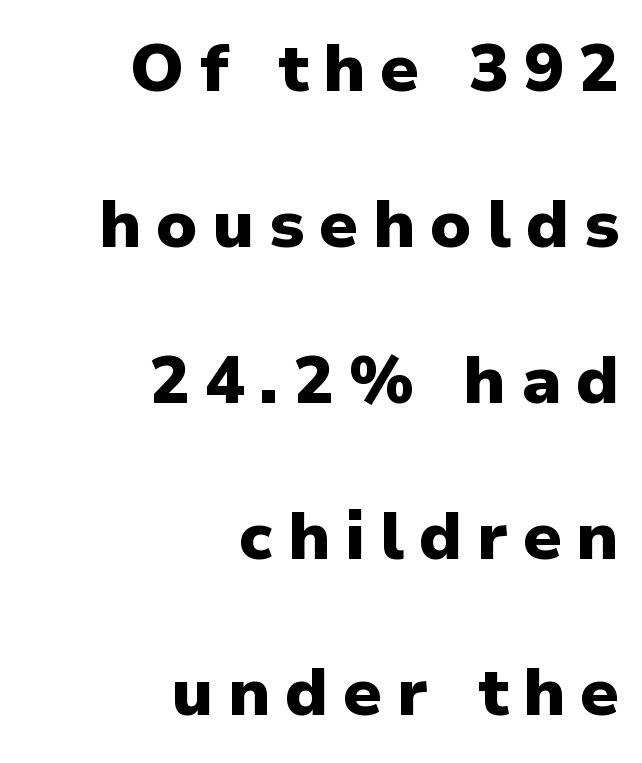
Q: Is the text bold? A: Yes.
Q: Is the text italic (slanted)? A: No, it is upright.
Q: Is the typeface a serif or a sans-serif typeface? A: Sans-serif.
Q: Is the text underlined? A: No.
Q: How is the paragraph aligned? A: Right-aligned.
Q: Is the spacing between letters normal or unusually wide? A: Unusually wide.
Q: Is the spacing between lines tight, normal or loose? A: Loose.
Q: Width (condensed, normal, or wide)? A: Normal.
Q: Stroke contrast? A: Low.
Q: x-height? A: Medium.
Q: Monospaced? A: No.
